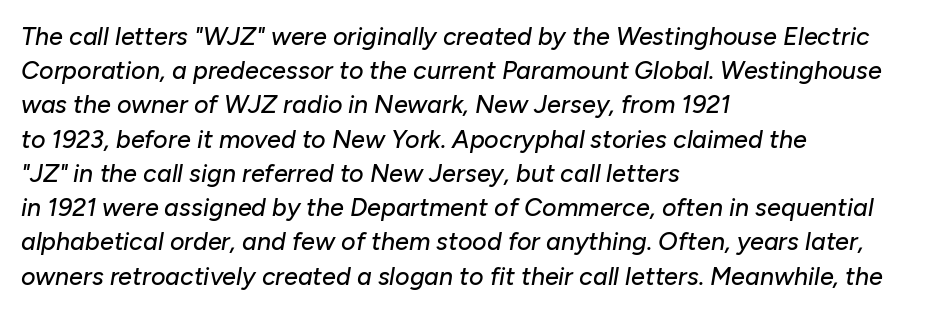
Q: Is the text italic (slanted)? A: Yes, it leans right by about 10 degrees.
Q: Is the text underlined? A: No.
Q: How is the paragraph aligned? A: Left-aligned.
Q: Is the spacing between letters normal or unusually wide? A: Normal.
Q: Is the spacing between lines tight, normal or loose? A: Normal.
